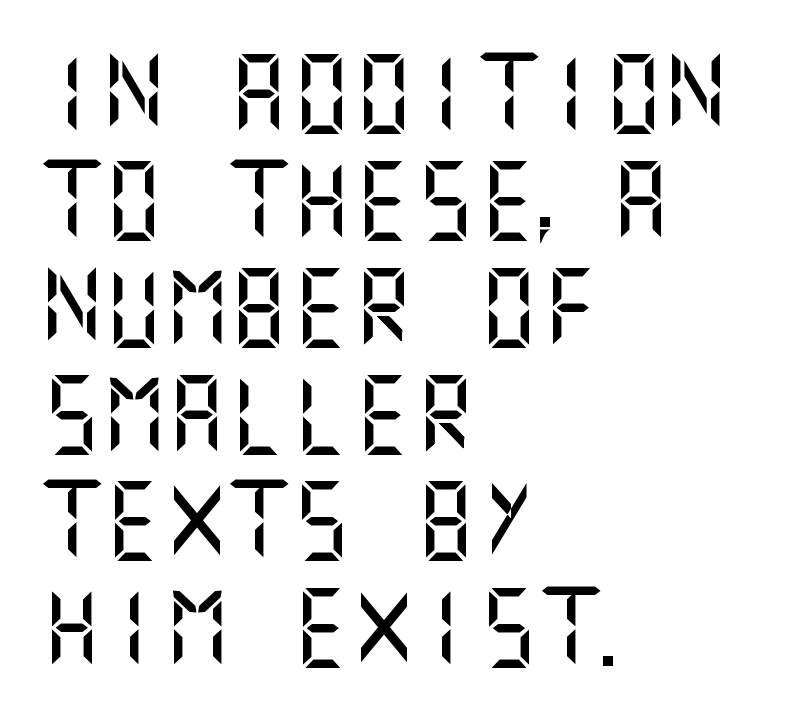
{"serif": "no", "italic": "no", "width": "normal", "stroke_contrast": "medium", "x_height": "large", "underline": "no", "align": "left", "line_spacing": "normal", "line_spacing_ratio": 1.37, "letter_spacing": "normal", "letter_spacing_em": 0.0, "glyph_px": 78}
